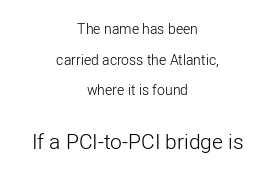
Stem width sits at or under what a default text font uses. Whoever set this made the second block the dominant, larger element. Unlike italic type, these characters show no tilt at all. Neither beginnings nor endings align; midpoints do.
